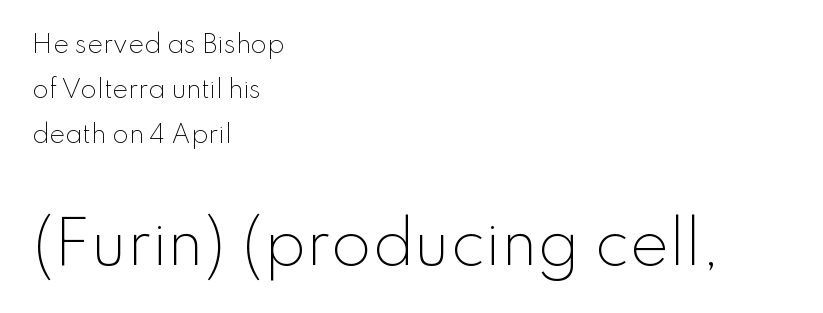
{"serif": "no", "italic": "no", "bold": "no", "weight": "light", "width": "normal", "stroke_contrast": "low", "x_height": "small", "monospaced": "no", "underline": "no", "align": "left", "line_spacing_ratio": 1.87, "letter_spacing": "normal", "letter_spacing_em": 0.0, "larger_block": "second", "size_ratio": 2.46, "glyph_px": 59}
